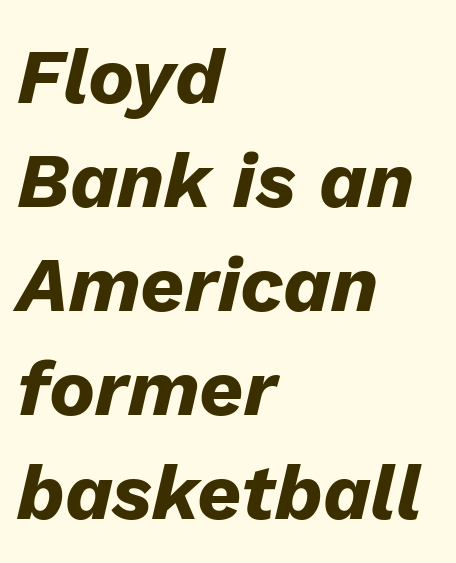
The letters sit at their default tracking, neither squeezed nor spread. The zone under the glyphs is completely vacant. A typesetter would mark this as italic. Emphasis by weight is at full strength: bold. Spacing verdict: proportional, widths tailored to each character. The compositor pushed each line to the left boundary.
